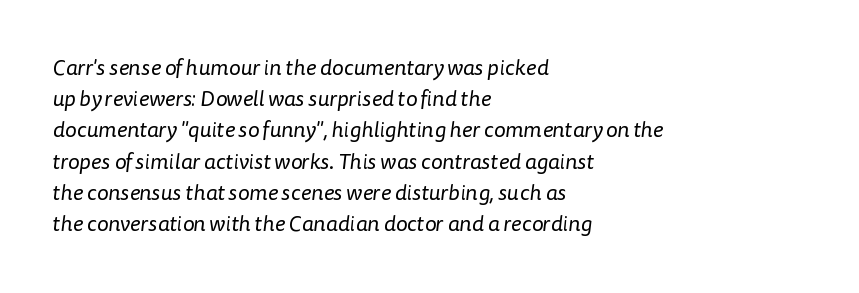
{"bold": "no", "underline": "no", "align": "left", "line_spacing": "normal", "line_spacing_ratio": 1.42, "letter_spacing": "normal", "letter_spacing_em": 0.0, "glyph_px": 22}
